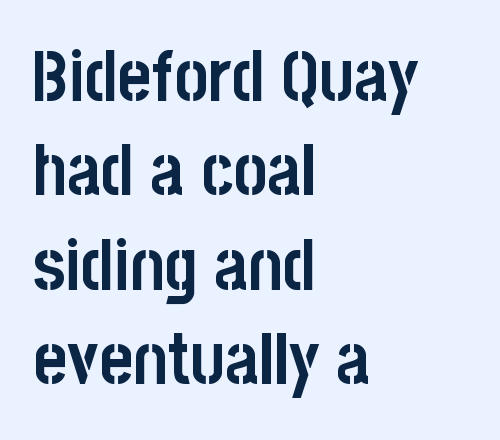
Underline: absent. The letters stand straight up with perfectly vertical stems. Look at the tracking — it's just the regular setting, nothing added. Students, observe: this is what conventionally led text looks like. The typeface chosen for these lines omits serifs.
